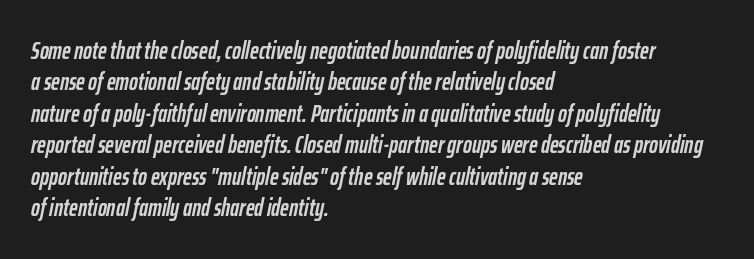
Q: Is the text bold? A: Yes.
Q: Is the text italic (slanted)? A: Yes, it leans right by about 12 degrees.
Q: Is the text underlined? A: No.
Q: How is the paragraph aligned? A: Left-aligned.
Q: Is the spacing between letters normal or unusually wide? A: Normal.
Q: Is the spacing between lines tight, normal or loose? A: Normal.
